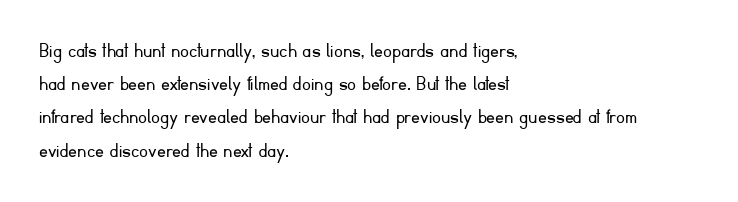
Q: Is the text bold? A: No.
Q: Is the text italic (slanted)? A: No, it is upright.
Q: Is the text underlined? A: No.
Q: How is the paragraph aligned? A: Left-aligned.
Q: Is the spacing between letters normal or unusually wide? A: Normal.
Q: Is the spacing between lines tight, normal or loose? A: Normal.
